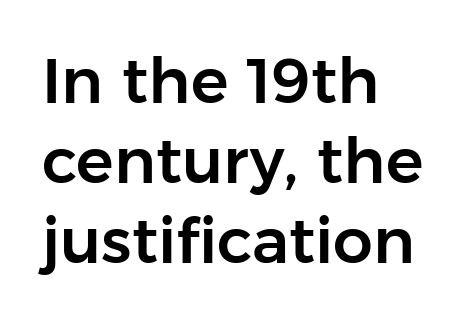
Leading matches the norm, producing a regular column. The axis of the letterforms is exactly vertical. Letter spacing: default. Nobody drew a line under any word here. Layout note: lines flush left.
